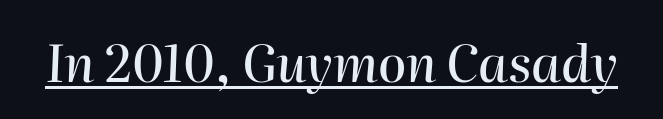
The image shows 51 px text type, italic (leaning right); set normal letter spacing, underlined; high stroke contrast and a medium x-height.
